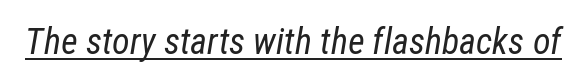
No letter is thick-stroked: the sample isn't bold. The glyphs are accompanied by a horizontal stroke just below them. How are the letters spaced? Ordinarily, with no added tracking. The rendering uses natural spacing where letterforms have individual widths. In terms of posture, this sample is oblique.
